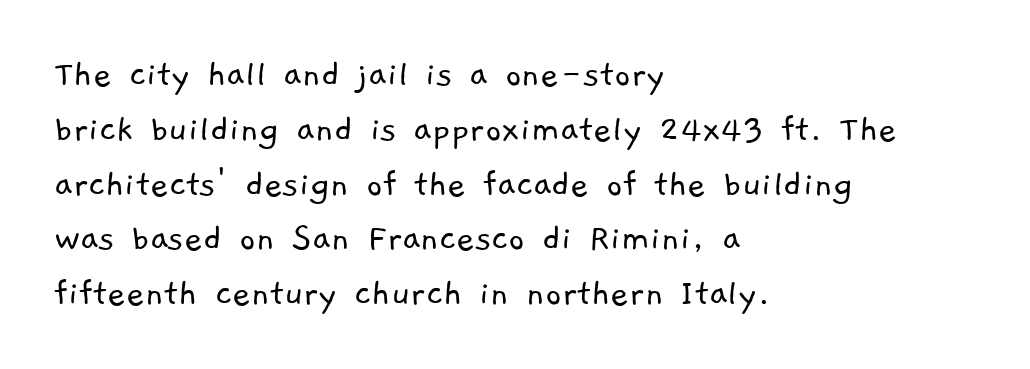
Q: Is the text bold? A: No.
Q: Is the typeface a serif or a sans-serif typeface? A: Sans-serif.
Q: Is the text underlined? A: No.
Q: How is the paragraph aligned? A: Left-aligned.
Q: Is the spacing between letters normal or unusually wide? A: Normal.
Q: Is the spacing between lines tight, normal or loose? A: Normal.
Q: Width (condensed, normal, or wide)? A: Normal.
Q: Stroke contrast? A: Low.
Q: x-height? A: Medium.
Q: Monospaced? A: No.
